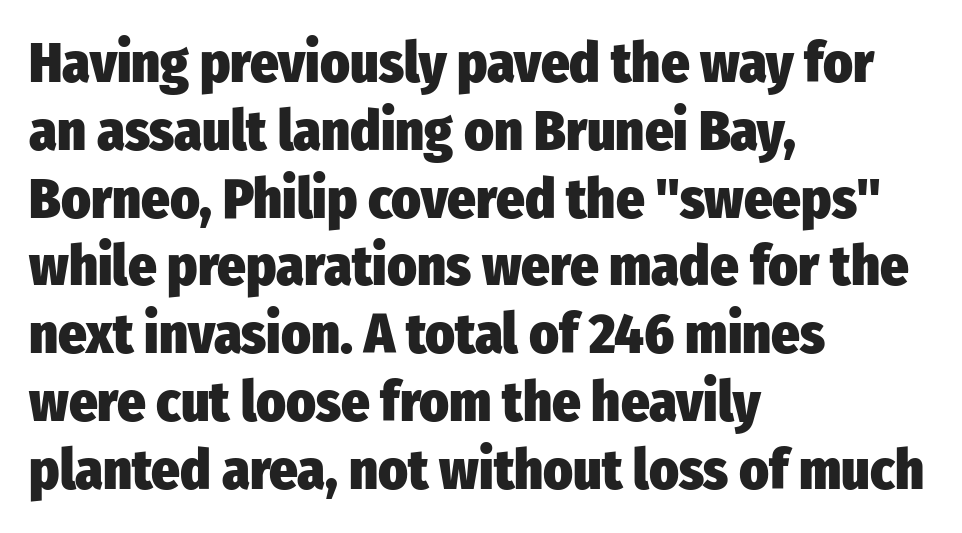
The image shows 56 px heavy, condensed sans-serif type, upright; set left-aligned, line spacing 1.21x, normal letter spacing, not underlined; low stroke contrast and a medium x-height.
